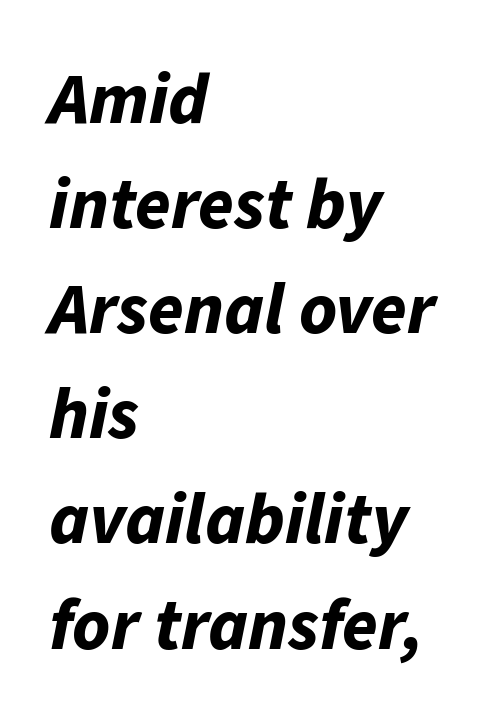
A bare baseline throughout the passage. Typesetter's note: full bold, strokes at maximum text heaviness. Observe the ordinary spacing: letters are neighbours, not strangers. The face used here has a pronounced slope to its letters. Caption: multi-line text, flush left, ragged right.
